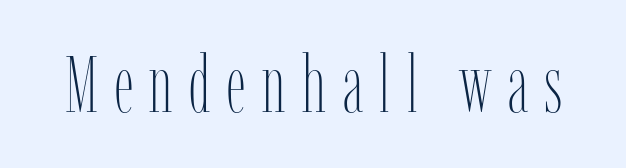
{"italic": "no", "bold": "no", "weight": "thin", "width": "condensed", "stroke_contrast": "low", "x_height": "medium", "monospaced": "no", "underline": "no", "glyph_px": 79}
